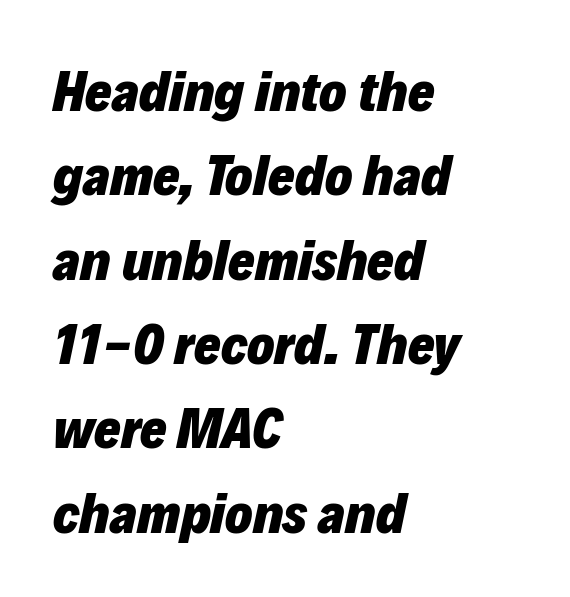
{"italic": "yes", "lean": "right", "slant_degrees": 12, "bold": "yes", "weight": "heavy", "width": "normal", "stroke_contrast": "low", "x_height": "medium", "monospaced": "no", "underline": "no", "align": "left", "line_spacing": "normal", "line_spacing_ratio": 1.48, "letter_spacing": "normal", "letter_spacing_em": 0.0, "glyph_px": 57}
